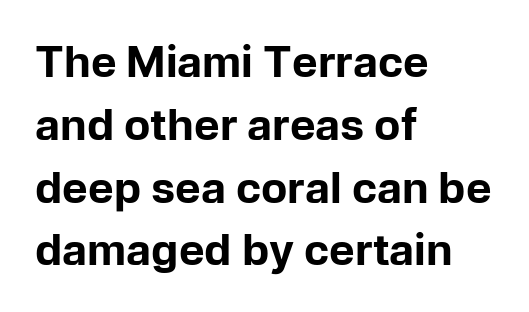
The image shows 43 px bold sans-serif type, upright; set left-aligned, normal line spacing (1.46x), normal letter spacing, not underlined; low stroke contrast and a medium x-height.
